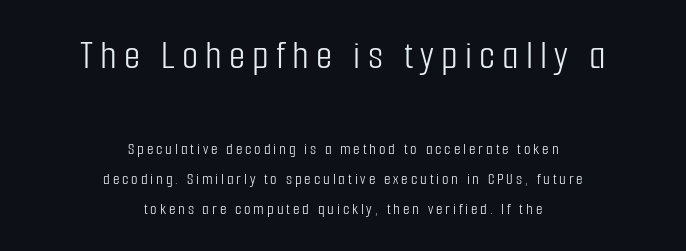
{"serif": "no", "italic": "no", "bold": "no", "weight": "light", "width": "condensed", "stroke_contrast": "low", "x_height": "medium", "monospaced": "no", "underline": "no", "align": "center", "line_spacing_ratio": 1.77, "larger_block": "first", "size_ratio": 2.47, "glyph_px": 42}
